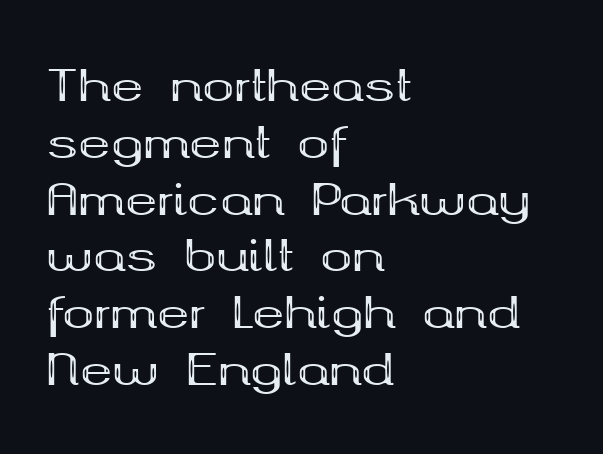
The image shows 43 px bold, wide serif type, upright; set left-aligned, normal line spacing (1.32x), normal letter spacing, not underlined; medium stroke contrast and a medium x-height.
